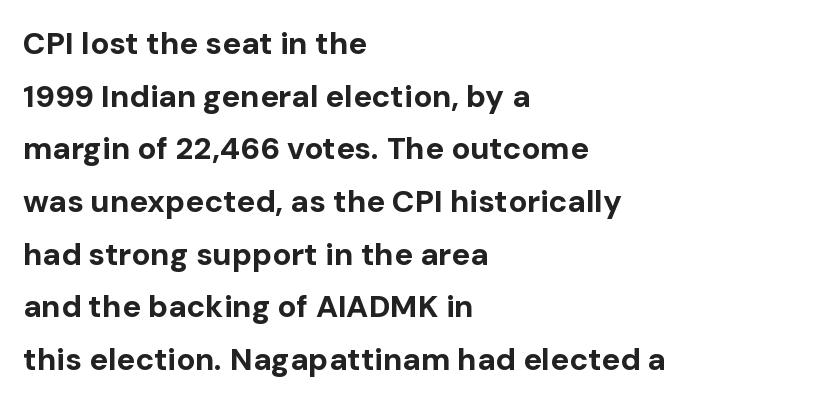
Notice how descenders clear the ascenders below comfortably — that's standard leading. Are there feet on the stems? There aren't — it's a sans. The words here are not underlined. Vertical strokes here are truly vertical.
